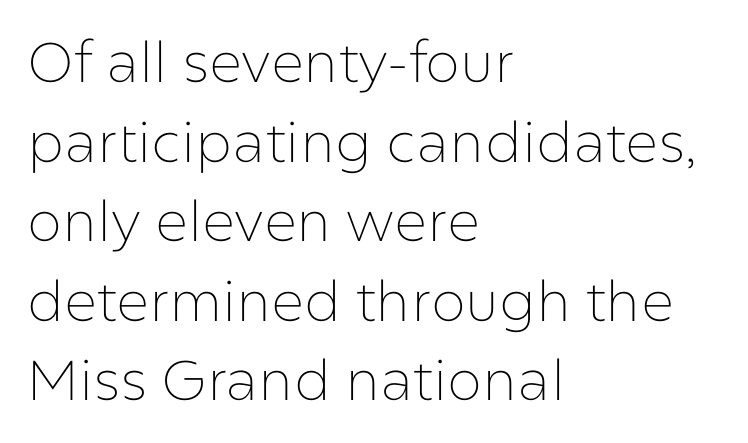
The image shows 56 px thin sans-serif type, upright; set left-aligned, normal line spacing (1.42x), normal letter spacing, not underlined; low stroke contrast and a medium x-height.
